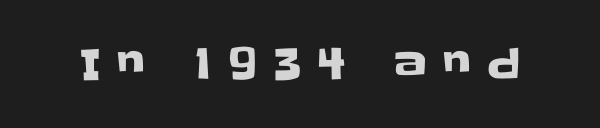
Q: Is the text italic (slanted)? A: No, it is upright.
Q: Is the typeface a serif or a sans-serif typeface? A: Sans-serif.
Q: Is the text underlined? A: No.
Q: Is the spacing between letters normal or unusually wide? A: Unusually wide.
Q: Width (condensed, normal, or wide)? A: Normal.
Q: Stroke contrast? A: Low.
Q: x-height? A: Large.
Q: Monospaced? A: No.
